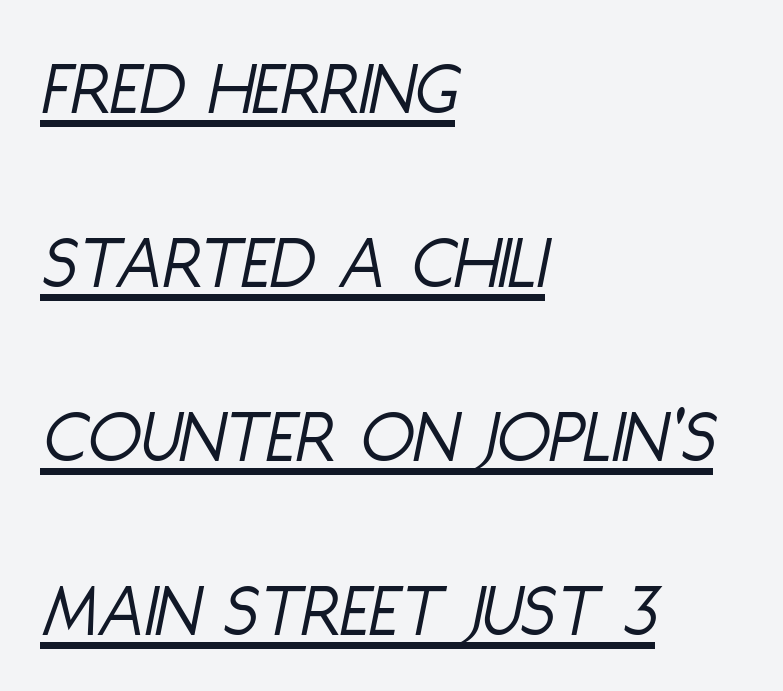
{"italic": "yes", "lean": "right", "slant_degrees": 11, "bold": "no", "weight": "light", "width": "condensed", "stroke_contrast": "low", "x_height": "large", "monospaced": "no", "underline": "yes", "align": "left", "line_spacing": "loose", "line_spacing_ratio": 2.23, "letter_spacing": "normal", "letter_spacing_em": 0.0, "glyph_px": 78}
